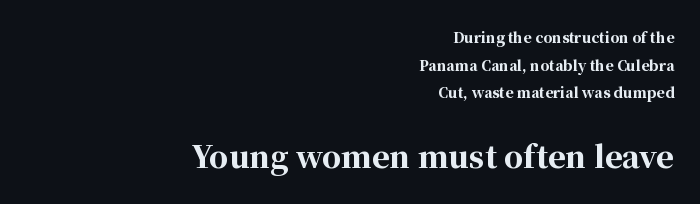
{"serif": "yes", "italic": "no", "bold": "yes", "weight": "bold", "width": "normal", "stroke_contrast": "high", "x_height": "medium", "monospaced": "no", "underline": "no", "align": "right", "line_spacing": "loose", "line_spacing_ratio": 1.98, "letter_spacing": "normal", "letter_spacing_em": 0.0, "larger_block": "second", "size_ratio": 2.14, "glyph_px": 30}
